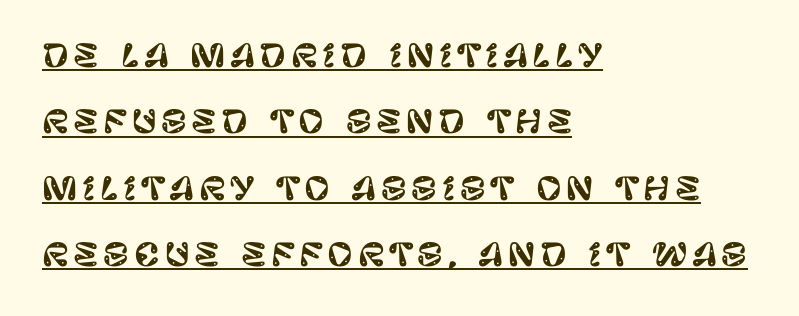
A typesetter would call this proportional, since set widths differ per character. Caption: lettering with a line underneath. Students, observe: this is what heavily led, spacious text looks like. Compared with a centered layout, this one pins lines to the left instead. This sample uses a sans-serif face.
